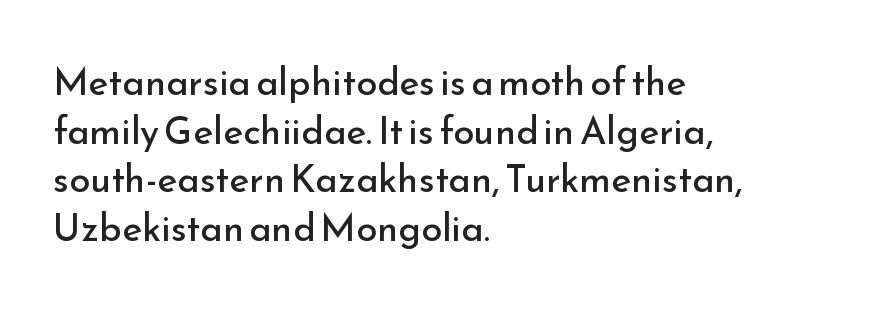
The font is comparable to plain body text, perhaps lighter. Visually the block forms a straight wall on the left and a jagged coastline on the right. Whoever set this chose a conventional vertical rhythm. A sans-serif font was chosen for this passage. The letters advance in unequal steps, a hallmark of proportional type.
